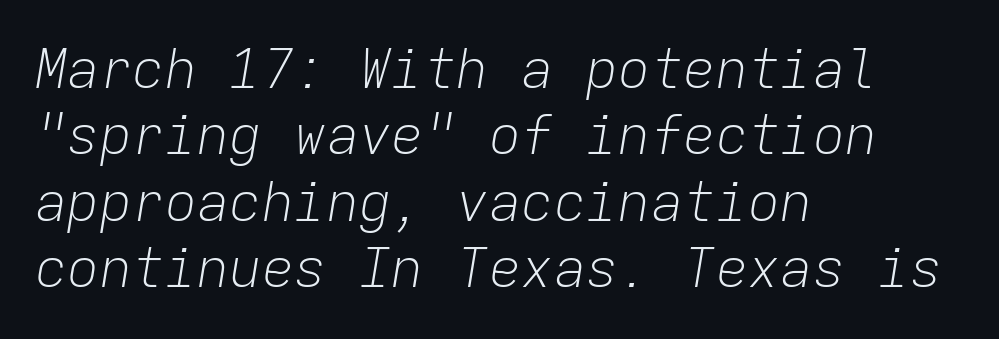
The lines in this sample share a left origin and differ only in where they stop. These lines are rendered in a fixed-pitch font. Quick note: underline off. Is the letter spacing exaggerated? No — it looks like the ordinary default. If you drew a line through each stem, it would be angled. Weight: not bold — regular or lighter.
